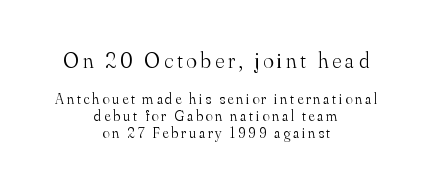
The weight would be labelled regular, book, light, or lighter still. Top chunk: large. Bottom chunk: small. A centered setting, common on invitations and titles, is used for this passage. Is there much room between lines? No — they nearly touch.
